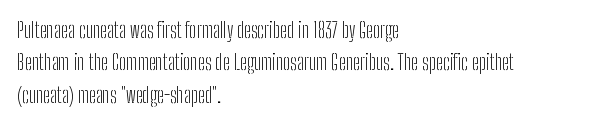
{"italic": "no", "bold": "no", "underline": "no", "align": "left", "line_spacing": "normal", "line_spacing_ratio": 1.54, "letter_spacing": "normal", "letter_spacing_em": 0.0, "glyph_px": 21}
